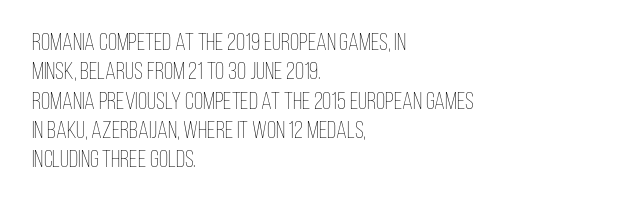
The image shows 24 px text type, upright; set left-aligned, line spacing 1.22x, normal letter spacing, not underlined.
